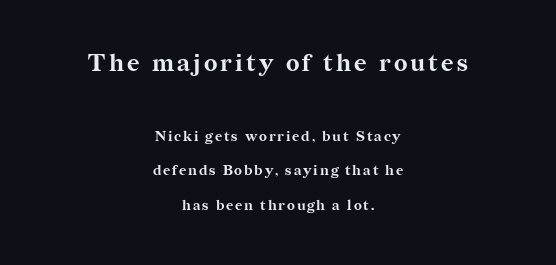
The image shows 24 px bold type, upright; set centered, loose line spacing (2.48x), not underlined; the first (top) block is 1.71x larger.
